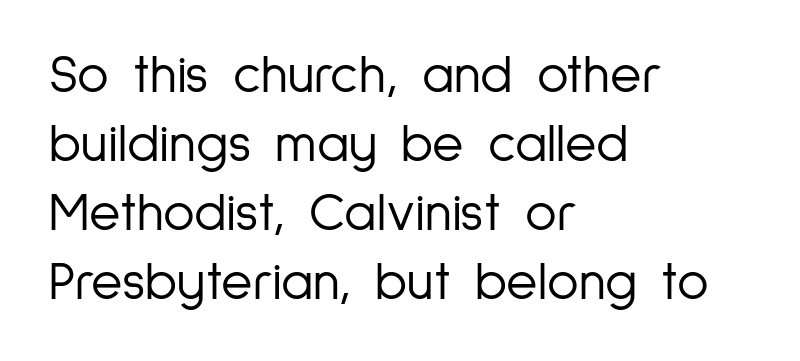
The baseline area is clear. The line-height multiplier appears to be the usual default. When letters stand straight like this, we call the style roman or upright. Observe the absence of serifs on each vertical stroke in this sample. Line beginnings align vertically; line endings do not. The type is set solid horizontally, with unmodified tracking.
